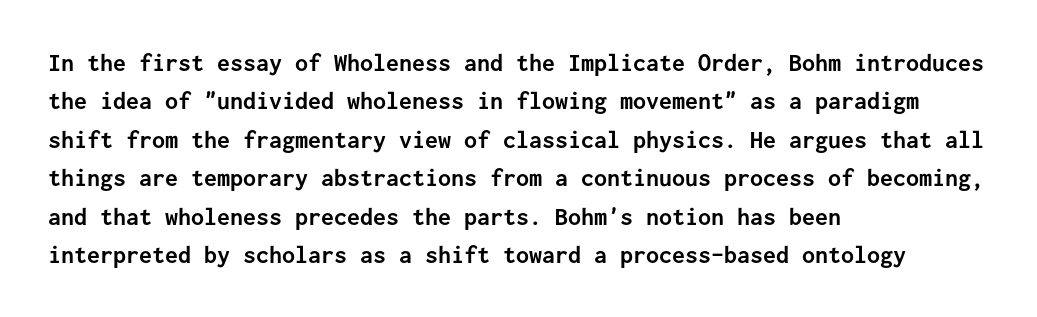
A typesetter would mark this as roman, not italic. Rule under the text: the space is simply empty. Layout note: lines flush left. The designer left line spacing at the default. What weight is shown? A full bold with thick strokes. This sample uses plain, unmodified letter spacing.
